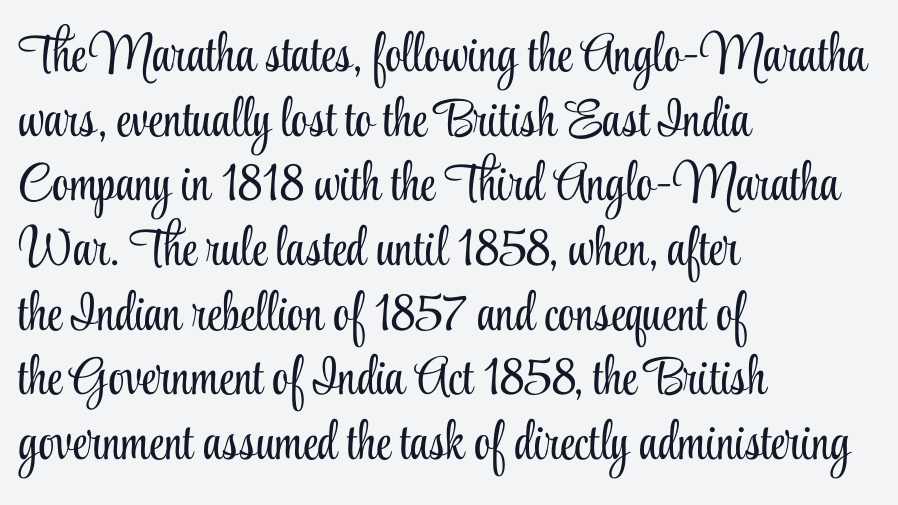
The image shows 53 px light, condensed serif type; set left-aligned, line spacing 1.22x, normal letter spacing, not underlined; low stroke contrast and a small x-height.
